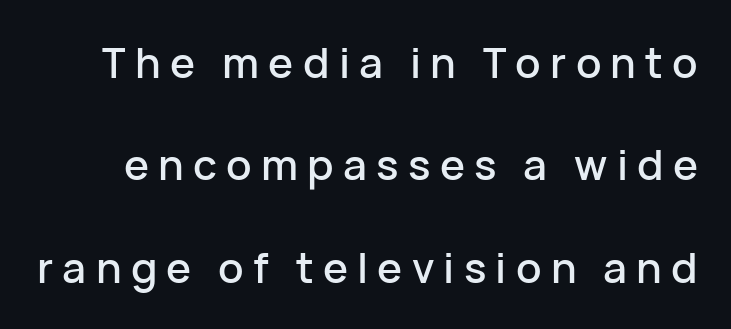
The image shows 42 px sans-serif type, upright; set loose line spacing (2.44x), unusually wide letter spacing (+0.22 em), not underlined; low stroke contrast and a medium x-height.
